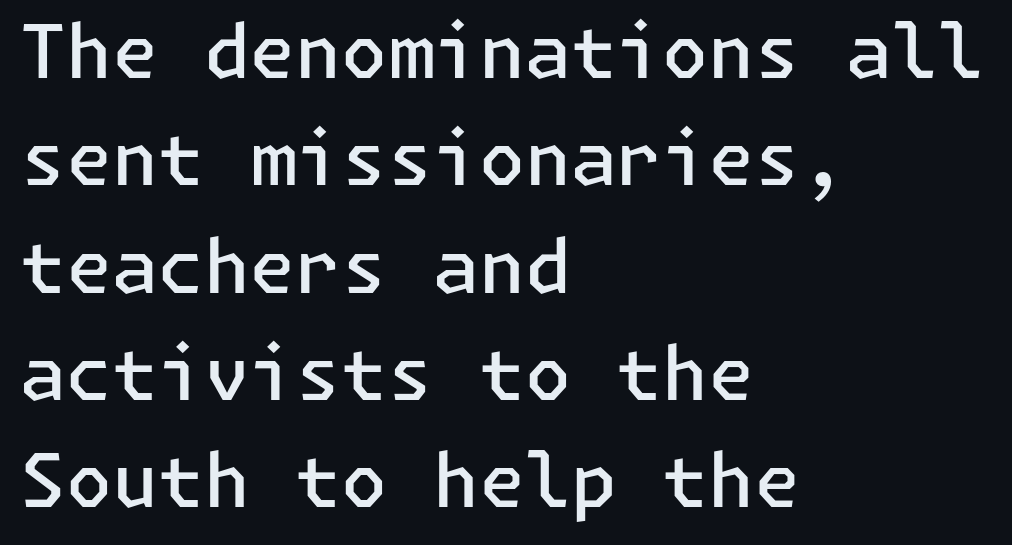
Q: Is the text bold? A: Semi-bold.
Q: Is the text italic (slanted)? A: No, it is upright.
Q: Is the typeface a serif or a sans-serif typeface? A: Sans-serif.
Q: Is the text underlined? A: No.
Q: How is the paragraph aligned? A: Left-aligned.
Q: Is the spacing between letters normal or unusually wide? A: Normal.
Q: Is the spacing between lines tight, normal or loose? A: Normal.
Q: Width (condensed, normal, or wide)? A: Normal.
Q: Stroke contrast? A: Low.
Q: x-height? A: Medium.
